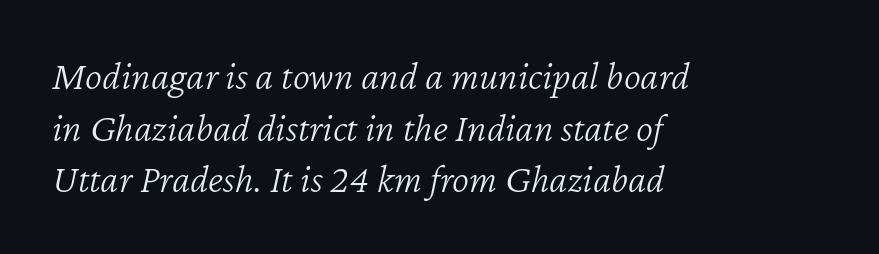
The image shows 41 px light type, italic (leaning right); set left-aligned, normal line spacing (1.26x), normal letter spacing, not underlined; low stroke contrast and a medium x-height.
